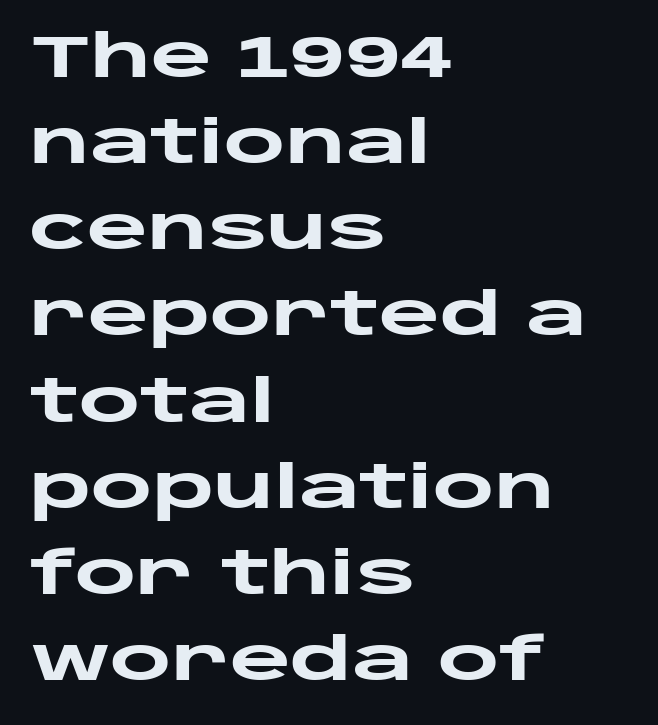
Compared with typical paragraphs, the rows here are spaced about the same. A typesetter would label this face a sans. The words here are not underlined. You can tell it's not italic because the verticals are truly vertical. Nothing unusual about the tracking: characters are spaced as the font intends.
